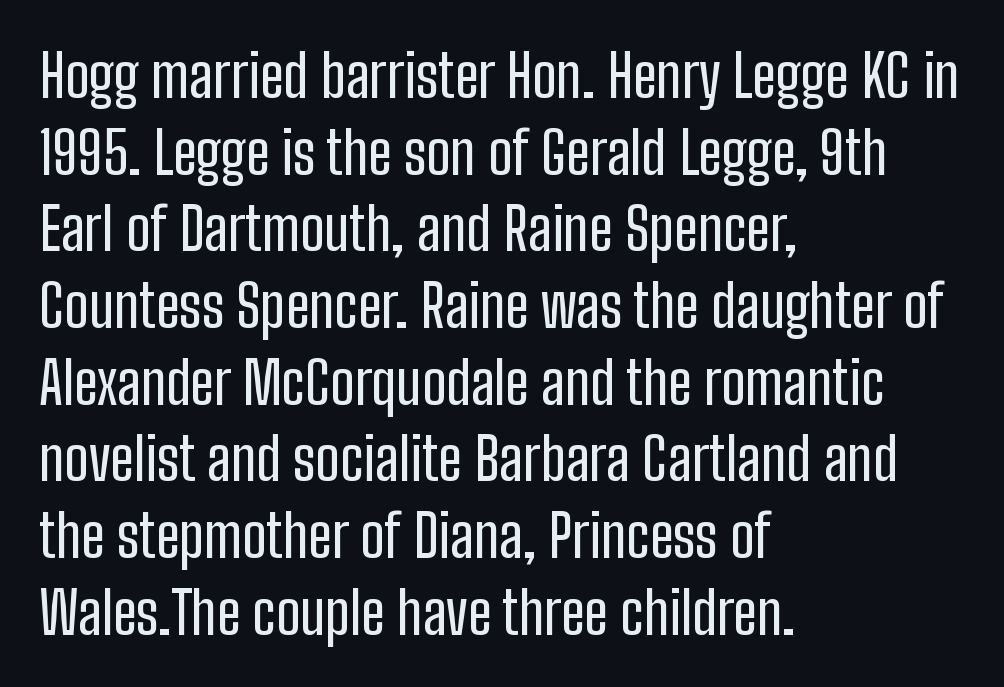
{"serif": "no", "italic": "no", "width": "condensed", "stroke_contrast": "low", "x_height": "medium", "monospaced": "no", "underline": "no", "align": "left", "line_spacing": "normal", "line_spacing_ratio": 1.3, "letter_spacing": "normal", "letter_spacing_em": 0.0, "glyph_px": 59}
